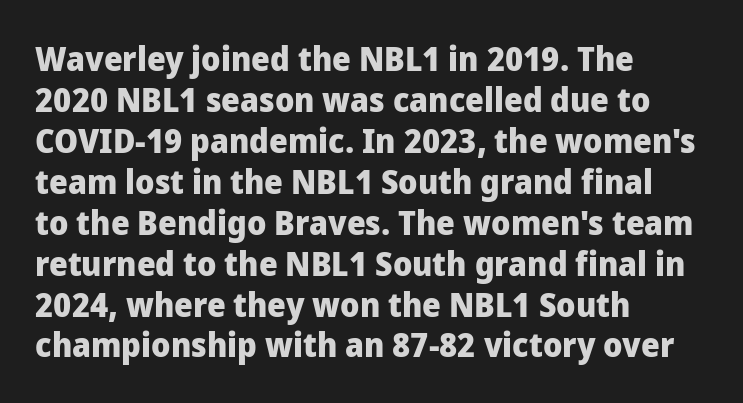
This sample has the flowing, uneven cadence of proportional lettering. Descenders hang freely into open space. Check where the strokes stop: nothing finishes them off — pure sans. Look at the tracking — it's just the regular setting, nothing added.
